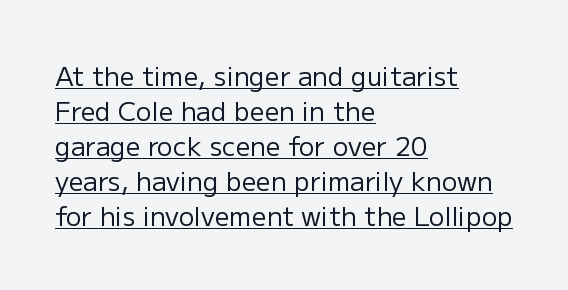
Q: Is the text bold? A: No.
Q: Is the text italic (slanted)? A: No, it is upright.
Q: Is the text underlined? A: Yes.
Q: How is the paragraph aligned? A: Left-aligned.
Q: Is the spacing between letters normal or unusually wide? A: Normal.
Q: Is the spacing between lines tight, normal or loose? A: Normal.
